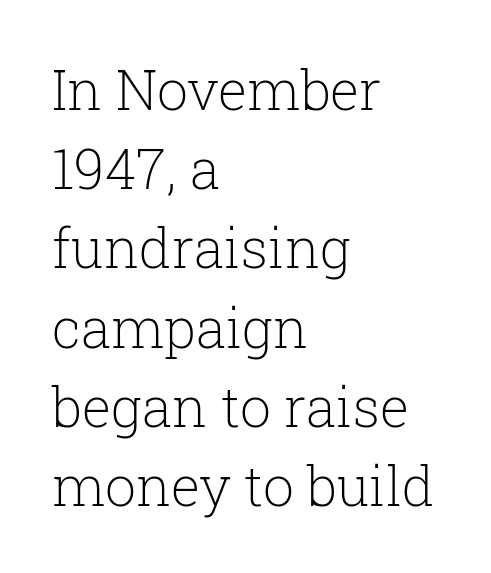
Q: Is the text bold? A: No.
Q: Is the text italic (slanted)? A: No, it is upright.
Q: Is the typeface a serif or a sans-serif typeface? A: Serif.
Q: Is the text underlined? A: No.
Q: How is the paragraph aligned? A: Left-aligned.
Q: Is the spacing between letters normal or unusually wide? A: Normal.
Q: Is the spacing between lines tight, normal or loose? A: Normal.
Q: Width (condensed, normal, or wide)? A: Normal.
Q: Stroke contrast? A: Low.
Q: x-height? A: Medium.
Q: Monospaced? A: No.
